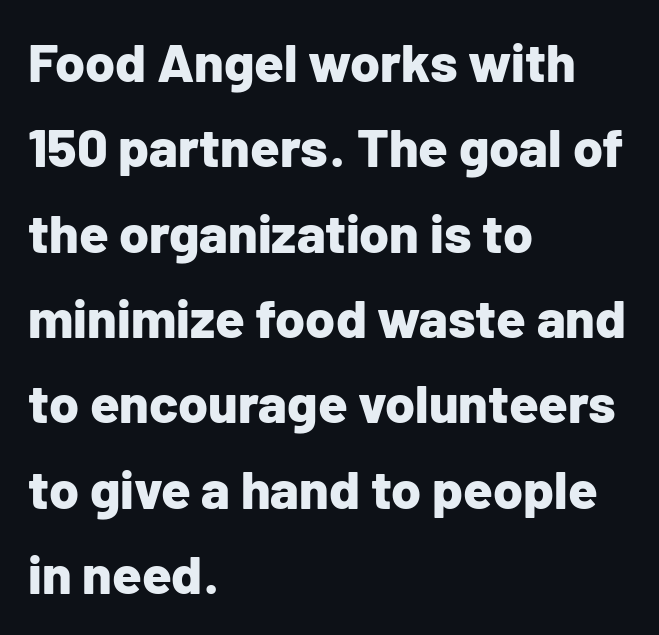
{"serif": "no", "italic": "no", "bold": "yes", "weight": "bold", "width": "normal", "stroke_contrast": "low", "x_height": "medium", "monospaced": "no", "underline": "no", "align": "left", "line_spacing": "normal", "line_spacing_ratio": 1.58, "letter_spacing": "normal", "letter_spacing_em": 0.0, "glyph_px": 54}
